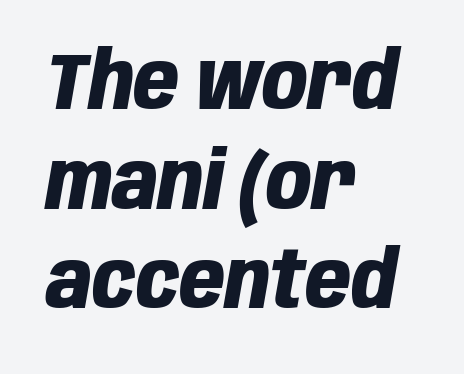
{"italic": "yes", "lean": "right", "slant_degrees": 10, "bold": "yes", "weight": "heavy", "width": "condensed", "stroke_contrast": "low", "x_height": "large", "monospaced": "no", "underline": "no", "align": "left", "line_spacing": "normal", "line_spacing_ratio": 1.26, "letter_spacing": "normal", "letter_spacing_em": 0.0, "glyph_px": 79}
